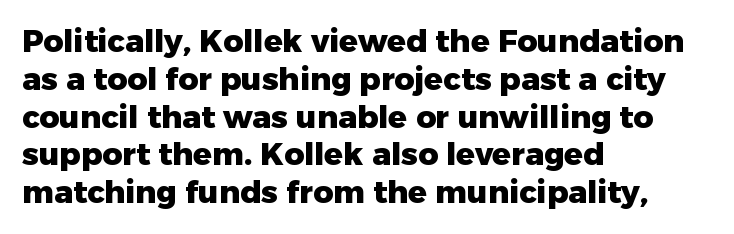
Q: Is the text bold? A: Yes.
Q: Is the text italic (slanted)? A: No, it is upright.
Q: Is the typeface a serif or a sans-serif typeface? A: Sans-serif.
Q: Is the text underlined? A: No.
Q: How is the paragraph aligned? A: Left-aligned.
Q: Is the spacing between letters normal or unusually wide? A: Normal.
Q: Width (condensed, normal, or wide)? A: Normal.
Q: Stroke contrast? A: Low.
Q: x-height? A: Medium.
Q: Monospaced? A: No.
